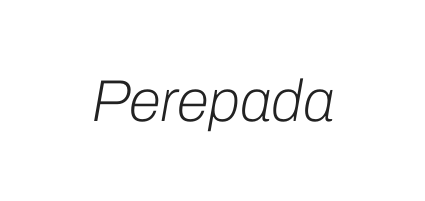
Q: Is the text bold? A: No.
Q: Is the text italic (slanted)? A: Yes, it leans right by about 10 degrees.
Q: Is the text underlined? A: No.
Q: Is the spacing between letters normal or unusually wide? A: Normal.
Q: Width (condensed, normal, or wide)? A: Normal.
Q: Stroke contrast? A: Low.
Q: x-height? A: Medium.
Q: Monospaced? A: No.
